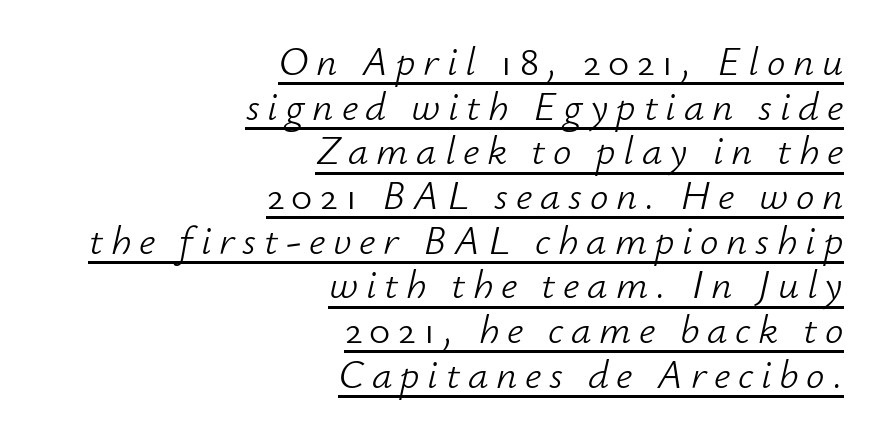
Q: Is the text bold? A: No.
Q: Is the text italic (slanted)? A: Yes, it leans right by about 12 degrees.
Q: Is the text underlined? A: Yes.
Q: How is the paragraph aligned? A: Right-aligned.
Q: Is the spacing between lines tight, normal or loose? A: Tight.
Q: Width (condensed, normal, or wide)? A: Normal.
Q: Stroke contrast? A: Low.
Q: x-height? A: Small.
Q: Monospaced? A: No.
